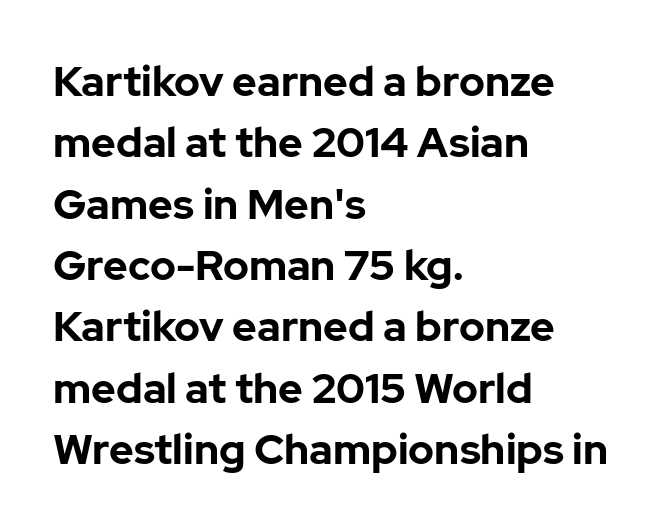
{"serif": "no", "italic": "no", "bold": "yes", "weight": "bold", "width": "normal", "stroke_contrast": "low", "x_height": "medium", "monospaced": "no", "underline": "no", "align": "left", "line_spacing": "normal", "line_spacing_ratio": 1.46, "letter_spacing": "normal", "letter_spacing_em": 0.0, "glyph_px": 42}
